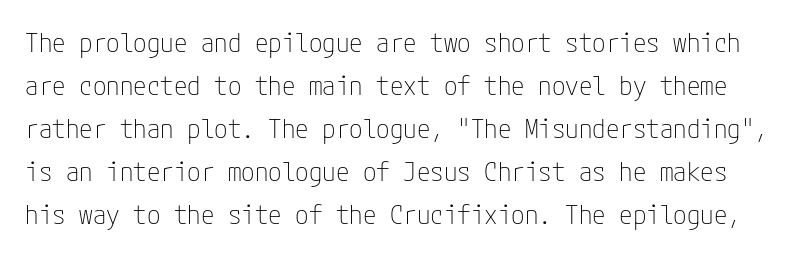
{"italic": "no", "bold": "no", "underline": "no", "line_spacing": "normal", "line_spacing_ratio": 1.59, "letter_spacing": "normal", "letter_spacing_em": 0.0, "glyph_px": 27}
